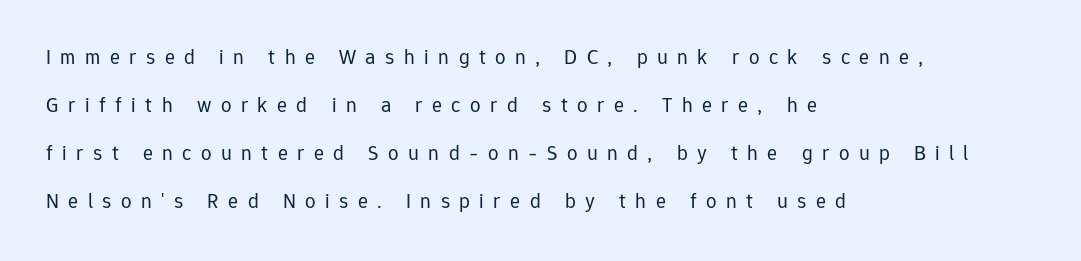
The image shows 21 px text type, upright; set left-aligned, loose line spacing (2.29x), unusually wide letter spacing (+0.45 em), not underlined.
